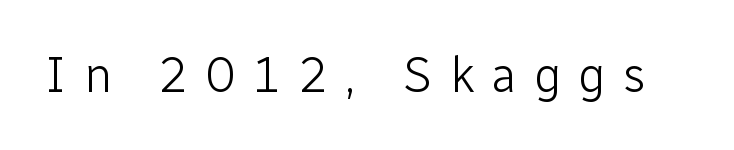
Q: Is the text bold? A: No.
Q: Is the text italic (slanted)? A: No, it is upright.
Q: Is the typeface a serif or a sans-serif typeface? A: Sans-serif.
Q: Is the text underlined? A: No.
Q: Is the spacing between letters normal or unusually wide? A: Unusually wide.
Q: Width (condensed, normal, or wide)? A: Normal.
Q: Stroke contrast? A: Low.
Q: x-height? A: Medium.
Q: Monospaced? A: No.
